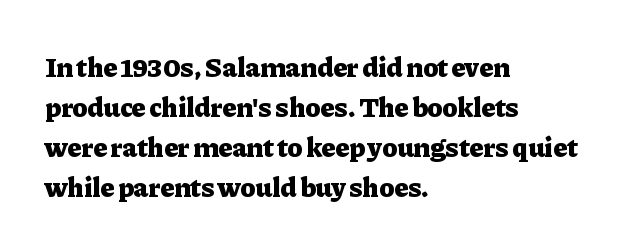
The image shows 28 px heavy serif type, upright; set left-aligned, normal line spacing (1.43x), normal letter spacing, not underlined; low stroke contrast and a medium x-height.
